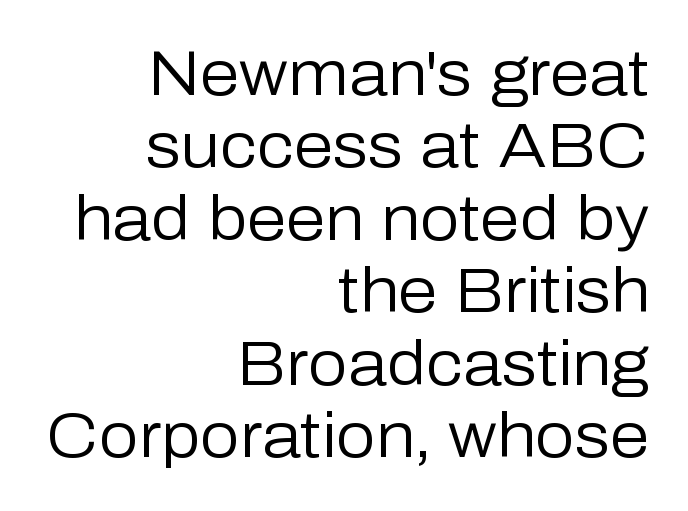
{"serif": "no", "italic": "no", "bold": "no", "weight": "regular", "width": "normal", "stroke_contrast": "low", "x_height": "medium", "monospaced": "no", "underline": "no", "align": "right", "line_spacing": "tight", "line_spacing_ratio": 1.15, "letter_spacing": "normal", "letter_spacing_em": 0.0, "glyph_px": 63}
